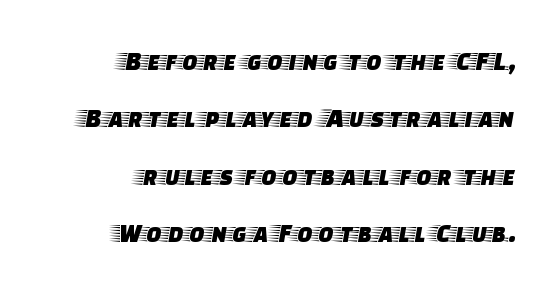
The image shows 28 px wide serif type; set right-aligned, loose line spacing (2.05x), normal letter spacing, not underlined; low stroke contrast and a large x-height.
